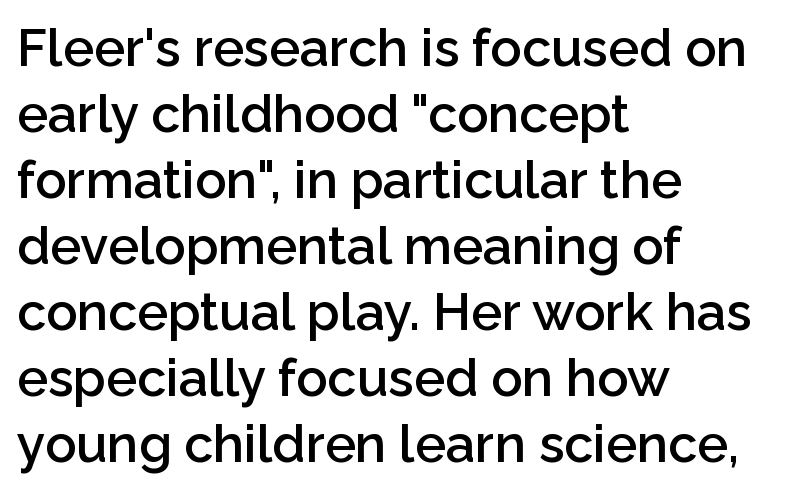
Q: Is the text bold? A: Semi-bold.
Q: Is the text italic (slanted)? A: No, it is upright.
Q: Is the typeface a serif or a sans-serif typeface? A: Sans-serif.
Q: Is the text underlined? A: No.
Q: How is the paragraph aligned? A: Left-aligned.
Q: Is the spacing between letters normal or unusually wide? A: Normal.
Q: Is the spacing between lines tight, normal or loose? A: Normal.
Q: Width (condensed, normal, or wide)? A: Normal.
Q: Stroke contrast? A: Low.
Q: x-height? A: Medium.
Q: Monospaced? A: No.
